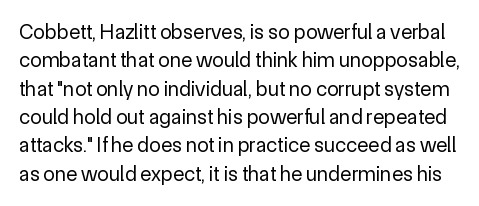
The passage shown has conventional tracking throughout. The space directly below the letters is spotless. The weight tops out at a normal text grade. Rendered with straight, roman letterforms. The block of text has a typical density, with ordinary space between rows.
